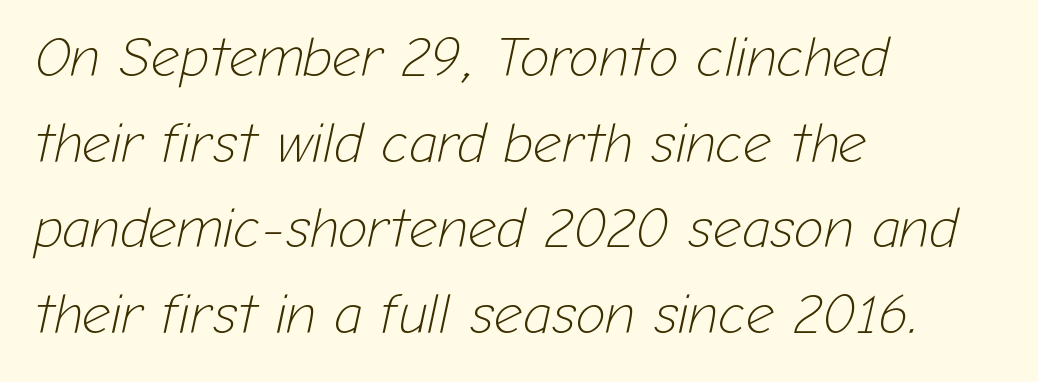
The lines are quadded left. Heaviness? Minimal to ordinary, like unemphasized prose. Interline gaps are of average width in this sample. A typesetter would mark this as italic. Think of a printed novel: that variable character pitch is what you see here.
